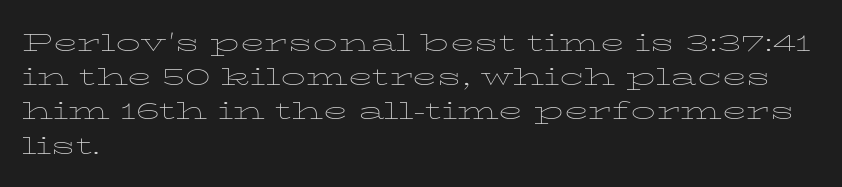
The image shows 25 px text type, upright; set left-aligned, normal line spacing (1.37x), normal letter spacing, not underlined.
